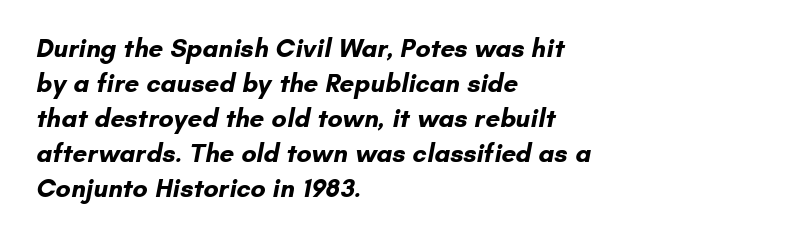
The image shows 26 px bold type; set left-aligned, normal line spacing (1.35x), normal letter spacing, not underlined.
